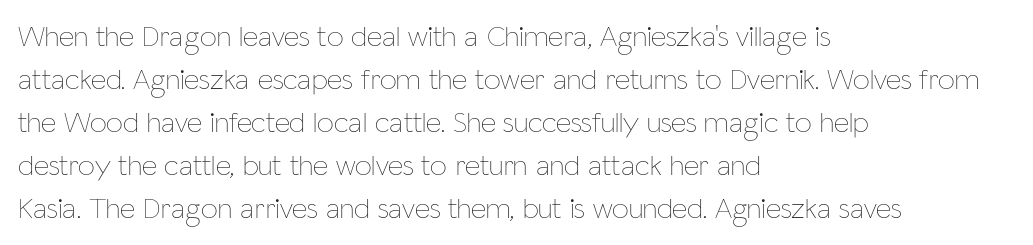
The image shows 30 px thin, condensed type, upright; set left-aligned, normal line spacing (1.43x), normal letter spacing, not underlined; low stroke contrast and a medium x-height.
